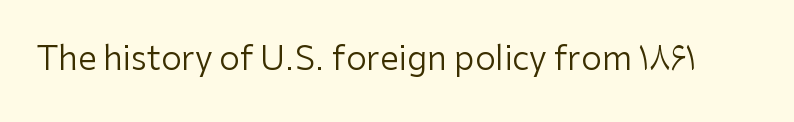
The image shows 33 px regular-weight sans-serif type, upright; set normal letter spacing, not underlined; low stroke contrast and a medium x-height.
